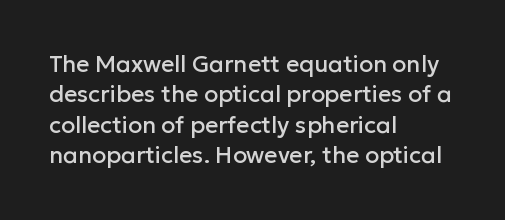
The image shows 23 px text type, upright; set left-aligned, normal line spacing (1.32x), normal letter spacing, not underlined.
